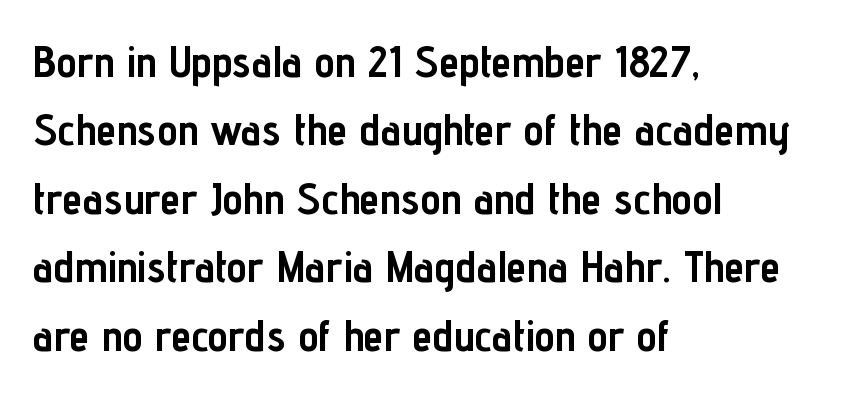
Q: Is the text bold? A: Yes.
Q: Is the text italic (slanted)? A: No, it is upright.
Q: Is the typeface a serif or a sans-serif typeface? A: Sans-serif.
Q: Is the text underlined? A: No.
Q: How is the paragraph aligned? A: Left-aligned.
Q: Is the spacing between letters normal or unusually wide? A: Normal.
Q: Is the spacing between lines tight, normal or loose? A: Normal.
Q: Width (condensed, normal, or wide)? A: Condensed.
Q: Stroke contrast? A: Low.
Q: x-height? A: Medium.
Q: Monospaced? A: No.
